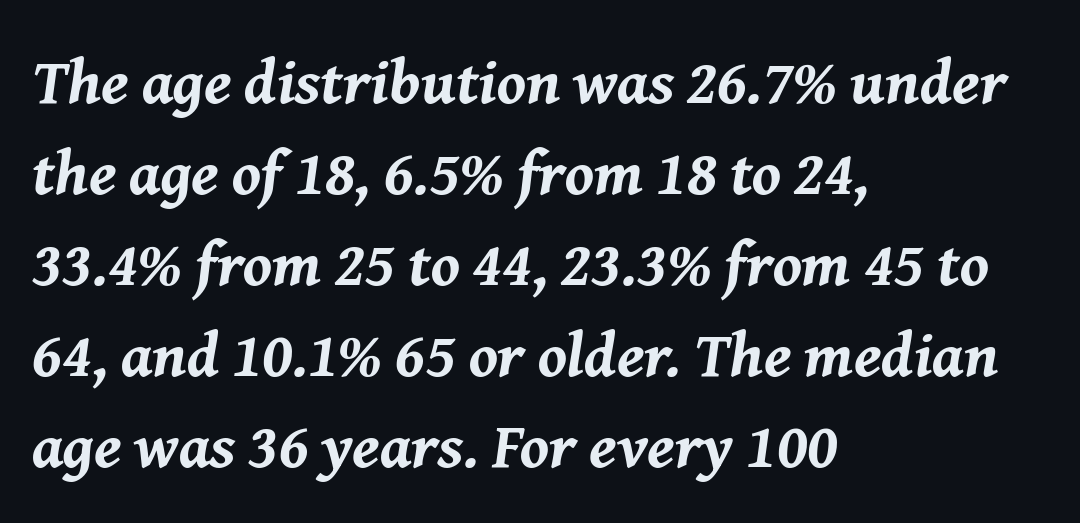
{"italic": "yes", "lean": "right", "slant_degrees": 8, "bold": "yes", "weight": "bold", "width": "normal", "stroke_contrast": "medium", "x_height": "medium", "monospaced": "no", "underline": "no", "align": "left", "line_spacing": "normal", "line_spacing_ratio": 1.42, "letter_spacing": "normal", "letter_spacing_em": 0.0, "glyph_px": 64}
